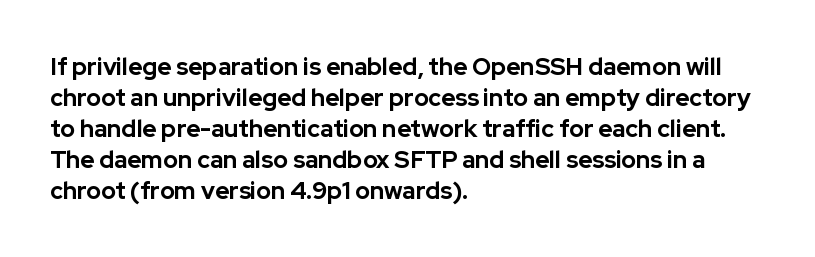
If you measured baseline to baseline, you'd find a middling distance. The specimen reads as upright at a glance. Glyph-to-glyph distance matches everyday printed text. Heavy, bold letterforms. Each row of text sits above clean, open space.
